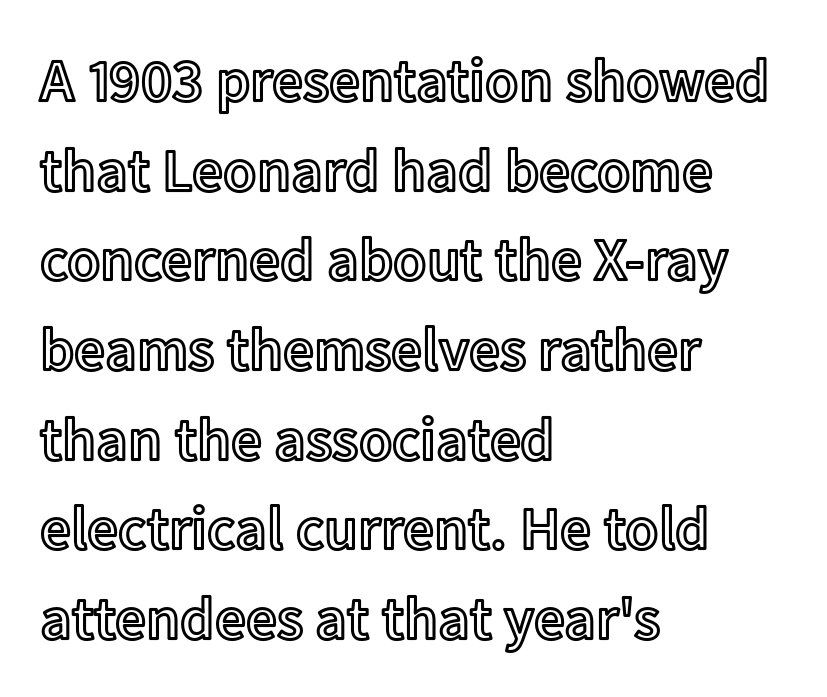
The space between consecutive lines is moderate. In terms of letterspacing, this is plain default setting. The letters stand straight up with perfectly vertical stems. Compared with a centered layout, this one pins lines to the left instead.
